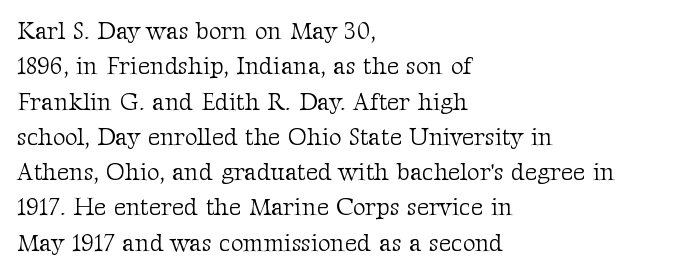
Q: Is the text bold? A: No.
Q: Is the text italic (slanted)? A: No, it is upright.
Q: Is the text underlined? A: No.
Q: How is the paragraph aligned? A: Left-aligned.
Q: Is the spacing between letters normal or unusually wide? A: Normal.
Q: Is the spacing between lines tight, normal or loose? A: Normal.
